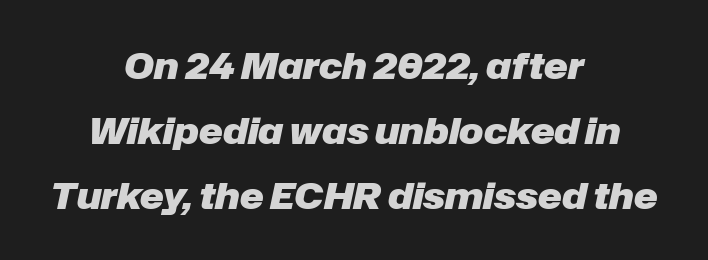
Q: Is the text bold? A: Yes.
Q: Is the text italic (slanted)? A: Yes, it leans right by about 12 degrees.
Q: Is the text underlined? A: No.
Q: How is the paragraph aligned? A: Centered.
Q: Is the spacing between letters normal or unusually wide? A: Normal.
Q: Width (condensed, normal, or wide)? A: Normal.
Q: Stroke contrast? A: Low.
Q: x-height? A: Medium.
Q: Monospaced? A: No.
